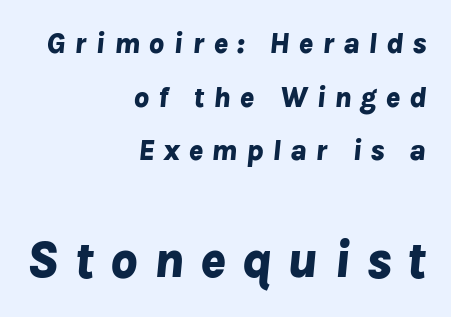
The image shows 53 px bold type, italic (leaning right); set right-aligned, line spacing 1.79x, unusually wide letter spacing (+0.29 em), not underlined; the second (bottom) block is 1.77x larger; low stroke contrast and a medium x-height.
